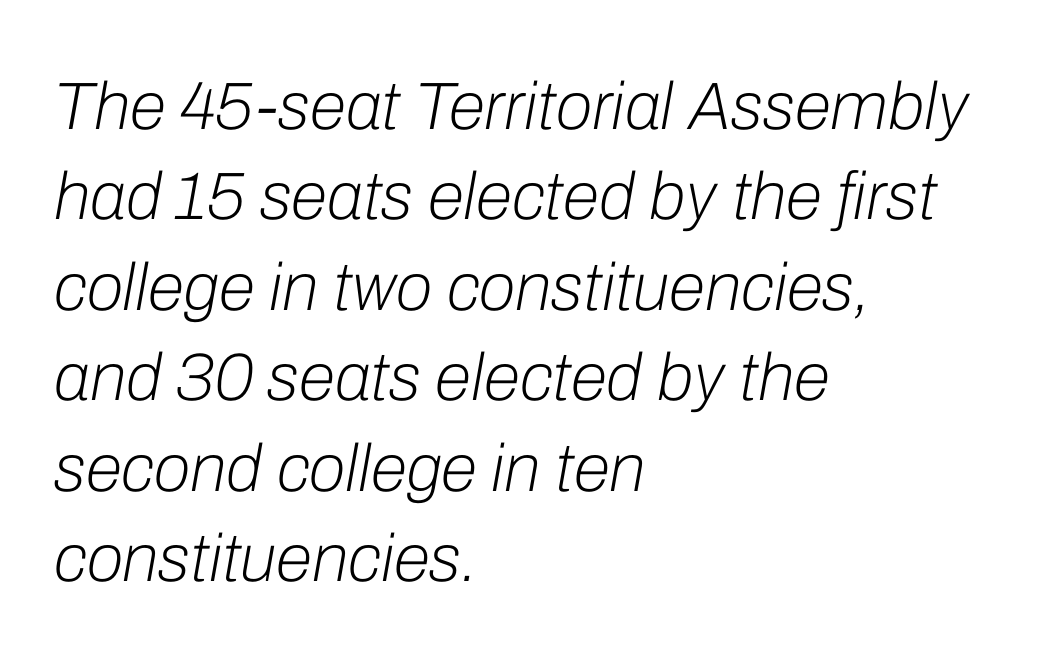
The image shows 67 px light type, italic (leaning right); set left-aligned, normal line spacing (1.35x), normal letter spacing, not underlined; low stroke contrast and a medium x-height.
